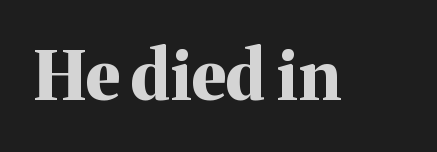
{"serif": "yes", "italic": "no", "bold": "yes", "weight": "bold", "width": "normal", "stroke_contrast": "medium", "x_height": "medium", "monospaced": "no", "underline": "no", "letter_spacing": "normal", "letter_spacing_em": 0.0, "glyph_px": 68}
